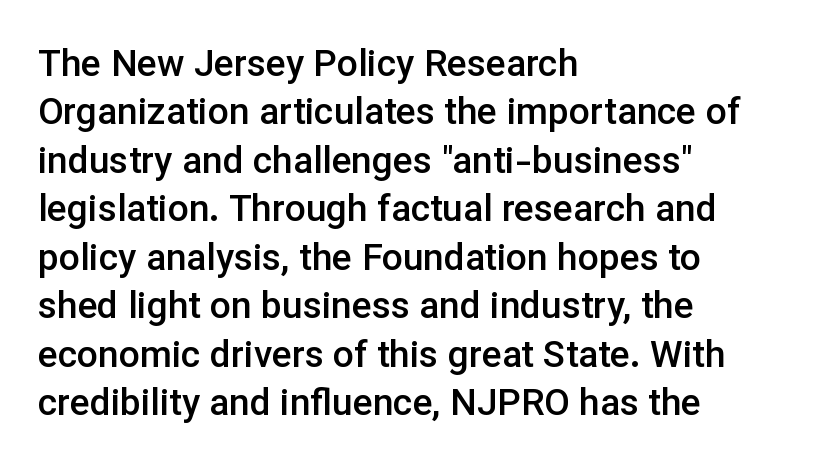
Spacing between characters is what you'd get straight out of the box. In terms of weight, the rendering is demibold, just under bold. A typesetter would call this proportional, since set widths differ per character. Quick note: not italic, upright.
